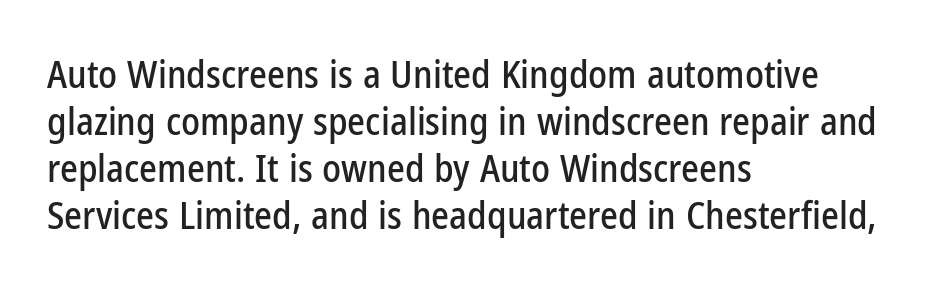
Honestly, the letter spacing is just normal — you wouldn't notice it. The passage is arranged the way most books set body copy — flush left. This sample has the flowing, uneven cadence of proportional lettering. Letterform terminals end flat and unadorned throughout the passage. Style check: upright. Underlining? Definitely not there.
